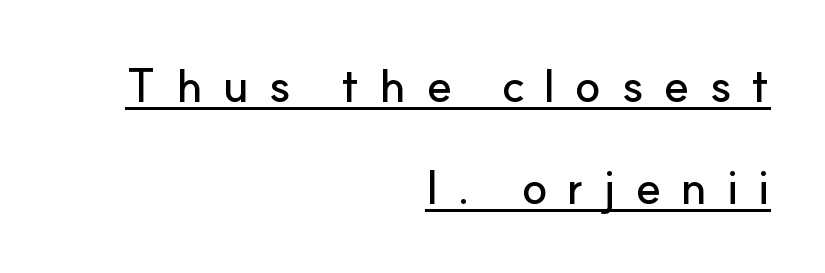
Q: Is the text italic (slanted)? A: No, it is upright.
Q: Is the typeface a serif or a sans-serif typeface? A: Sans-serif.
Q: Is the text underlined? A: Yes.
Q: How is the paragraph aligned? A: Right-aligned.
Q: Is the spacing between letters normal or unusually wide? A: Unusually wide.
Q: Is the spacing between lines tight, normal or loose? A: Loose.
Q: Width (condensed, normal, or wide)? A: Normal.
Q: Stroke contrast? A: Low.
Q: x-height? A: Small.
Q: Monospaced? A: No.
